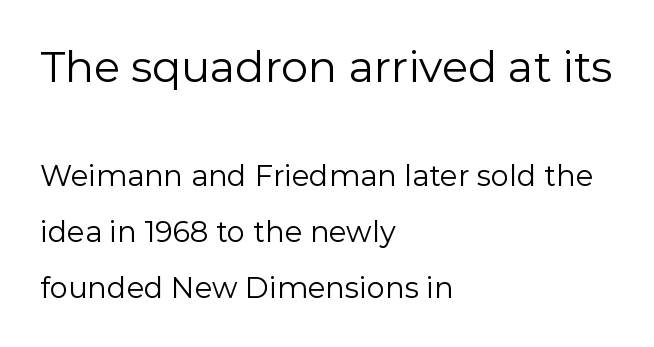
Q: Is the text bold? A: No.
Q: Is the text italic (slanted)? A: No, it is upright.
Q: Is the typeface a serif or a sans-serif typeface? A: Sans-serif.
Q: Is the text underlined? A: No.
Q: How is the paragraph aligned? A: Left-aligned.
Q: Is the spacing between letters normal or unusually wide? A: Normal.
Q: Is the spacing between lines tight, normal or loose? A: Loose.
Q: Which block of text is set in a larger size, the first (top) or the second (bottom)? A: The first (top) one.
Q: Width (condensed, normal, or wide)? A: Normal.
Q: Stroke contrast? A: Low.
Q: x-height? A: Medium.
Q: Monospaced? A: No.
